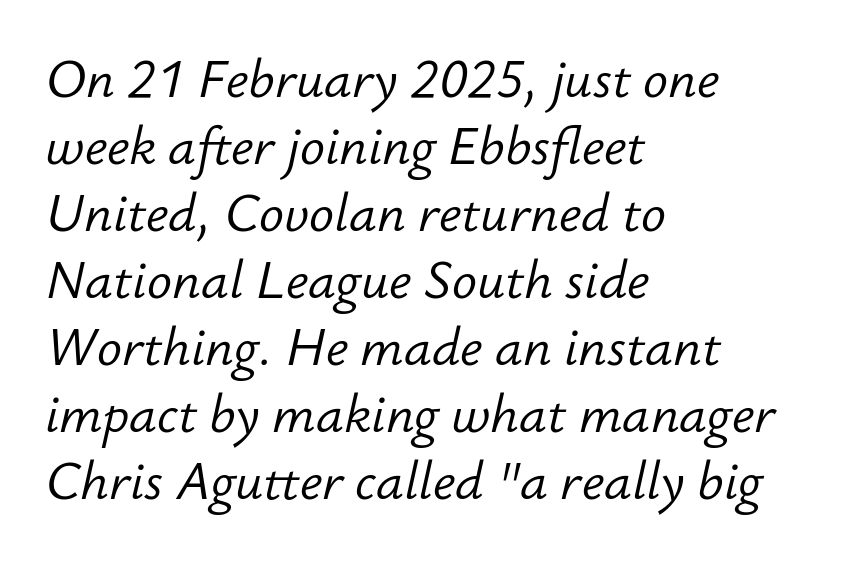
Q: Is the text bold? A: No.
Q: Is the text italic (slanted)? A: Yes, it leans right by about 12 degrees.
Q: Is the text underlined? A: No.
Q: How is the paragraph aligned? A: Left-aligned.
Q: Is the spacing between letters normal or unusually wide? A: Normal.
Q: Is the spacing between lines tight, normal or loose? A: Normal.
Q: Width (condensed, normal, or wide)? A: Normal.
Q: Stroke contrast? A: Low.
Q: x-height? A: Small.
Q: Monospaced? A: No.
